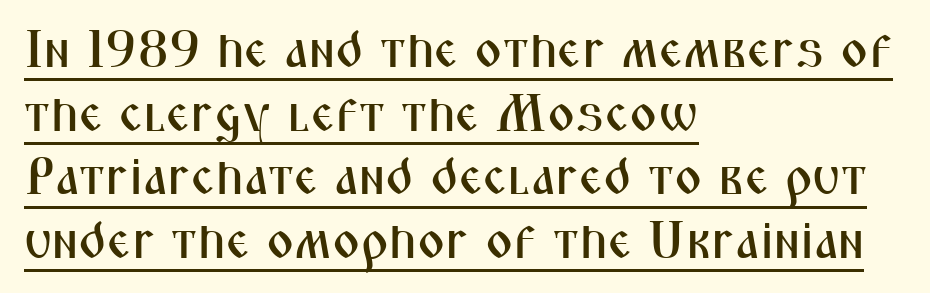
The image shows 53 px condensed sans-serif type, upright; set left-aligned, line spacing 1.2x, normal letter spacing, underlined; medium stroke contrast and a medium x-height.
